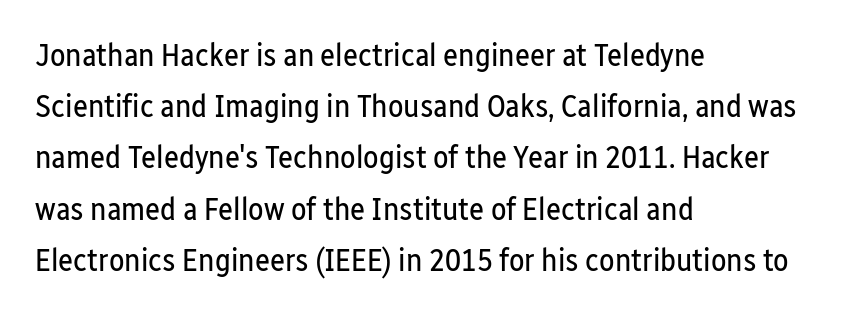
Between one letter and the next there's only the usual sliver of space. The face used here is proportionally spaced, like ordinary book or web type. Bare-footed words on every line. A typesetter would label this face a sans. Horizontally, the lines are justified to the leading edge only.
